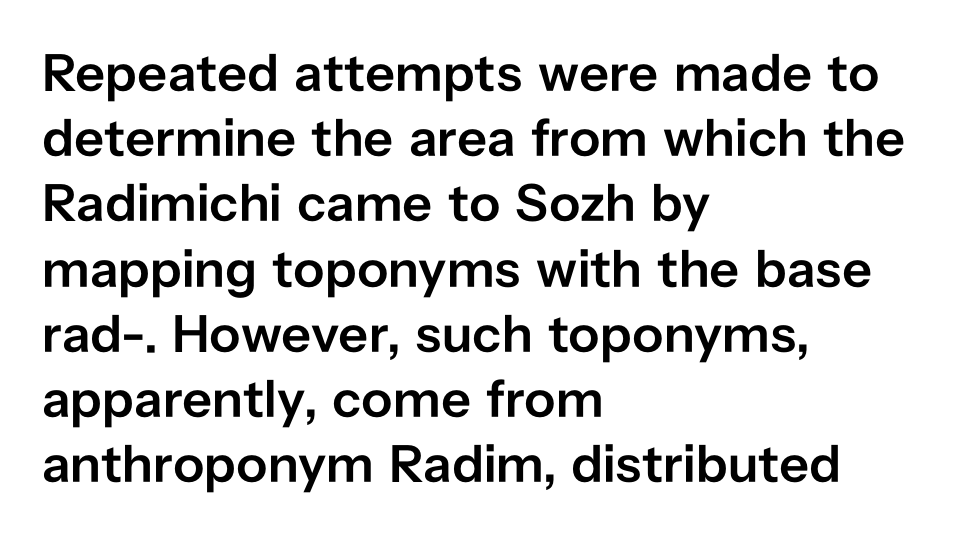
{"serif": "no", "italic": "no", "bold": "semi", "weight": "semibold", "width": "normal", "stroke_contrast": "low", "x_height": "medium", "monospaced": "no", "underline": "no", "align": "left", "line_spacing_ratio": 1.23, "letter_spacing": "normal", "letter_spacing_em": 0.0, "glyph_px": 53}
